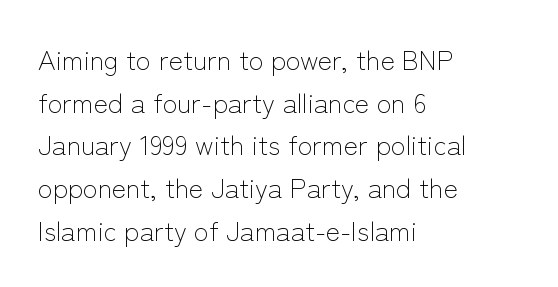
The image shows 27 px text type, upright; set left-aligned, normal line spacing (1.58x), normal letter spacing, not underlined.
